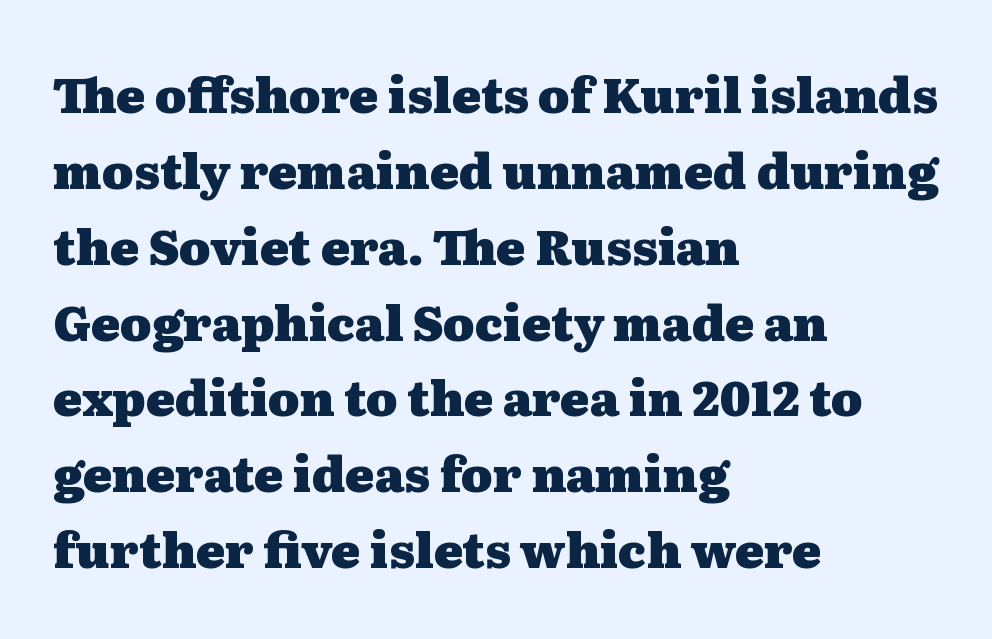
The image shows 48 px heavy, wide serif type, upright; set left-aligned, normal line spacing (1.58x), normal letter spacing, not underlined; medium stroke contrast and a medium x-height.
